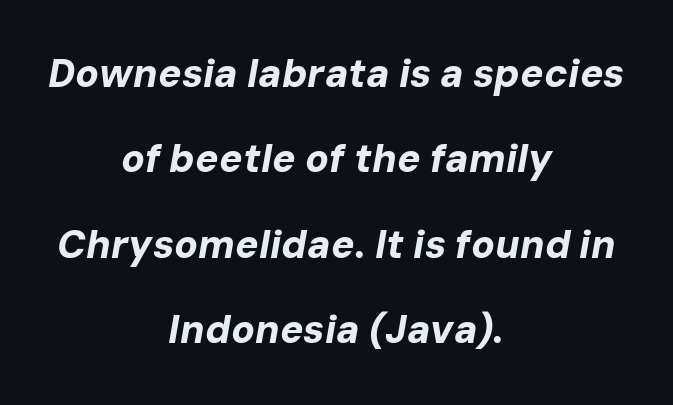
The image shows 39 px bold type, italic (leaning right); set centered, loose line spacing (2.19x), normal letter spacing, not underlined; low stroke contrast and a medium x-height.
